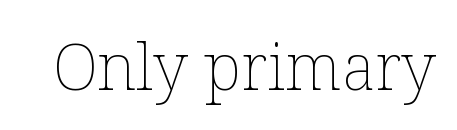
Q: Is the text bold? A: No.
Q: Is the text italic (slanted)? A: No, it is upright.
Q: Is the text underlined? A: No.
Q: Is the spacing between letters normal or unusually wide? A: Normal.
Q: Width (condensed, normal, or wide)? A: Normal.
Q: Stroke contrast? A: Low.
Q: x-height? A: Medium.
Q: Monospaced? A: No.
